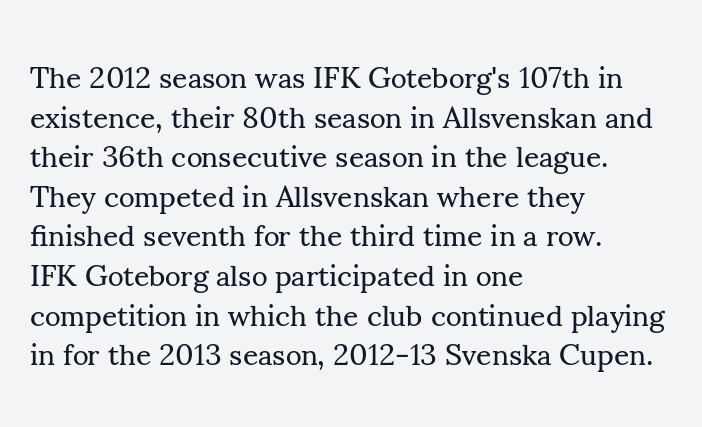
Q: Is the text bold? A: No.
Q: Is the text italic (slanted)? A: No, it is upright.
Q: Is the typeface a serif or a sans-serif typeface? A: Serif.
Q: Is the text underlined? A: No.
Q: How is the paragraph aligned? A: Left-aligned.
Q: Is the spacing between letters normal or unusually wide? A: Normal.
Q: Is the spacing between lines tight, normal or loose? A: Normal.
Q: Width (condensed, normal, or wide)? A: Normal.
Q: Stroke contrast? A: Medium.
Q: x-height? A: Small.
Q: Monospaced? A: No.
